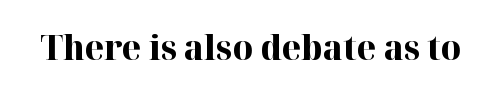
Nothing unusual about the tracking: characters are spaced as the font intends. Note the varied advance widths — an 'i' is clearly narrower than an 'm'. Heft: maximum for text — a bold. Ascenders rise straight up at ninety degrees.
